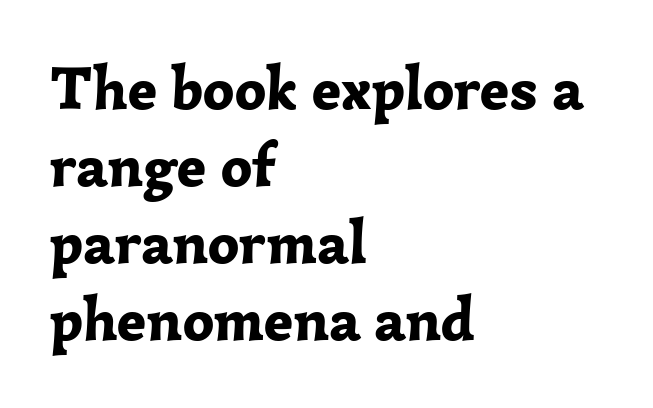
The image shows 61 px bold serif type, upright; set left-aligned, normal line spacing (1.26x), normal letter spacing, not underlined; low stroke contrast and a medium x-height.
